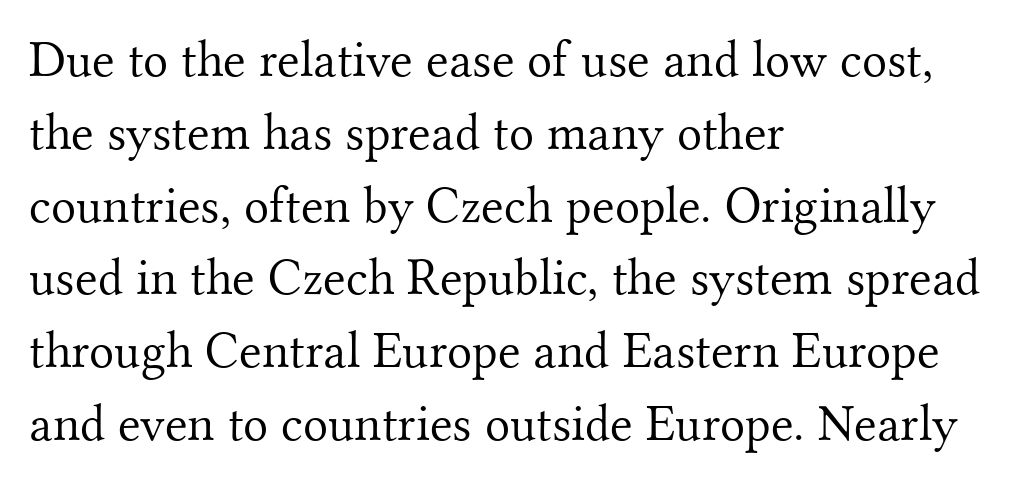
Unlike a clean sans, this face finishes its strokes with serifs. Letters rest on an invisible, unmarked baseline. These lines stack with their left ends in a neat column. Caption: standard tracking, unaltered. Reading down the column, the eye jumps a familiar distance to each next line. Think of a printed novel: that variable character pitch is what you see here.
